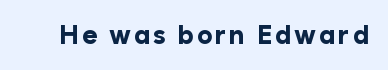
Heavy, bold letterforms. Tall strokes in this sample are plumb rather than angled. The strip under each line holds only bare page.
